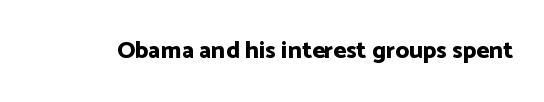
Q: Is the text bold? A: Yes.
Q: Is the text italic (slanted)? A: No, it is upright.
Q: Is the text underlined? A: No.
Q: Is the spacing between letters normal or unusually wide? A: Normal.
